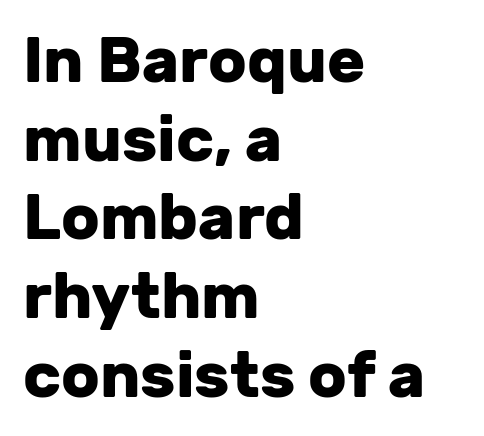
The image shows 63 px heavy sans-serif type, upright; set left-aligned, normal line spacing (1.25x), normal letter spacing, not underlined; low stroke contrast and a medium x-height.
